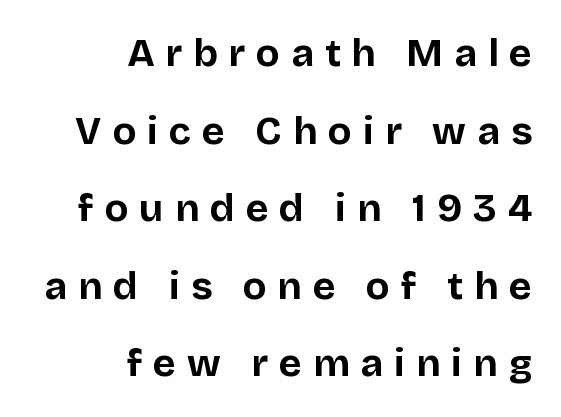
The image shows 39 px bold sans-serif type, upright; set right-aligned, loose line spacing (1.99x), unusually wide letter spacing (+0.28 em), not underlined; low stroke contrast and a large x-height.
